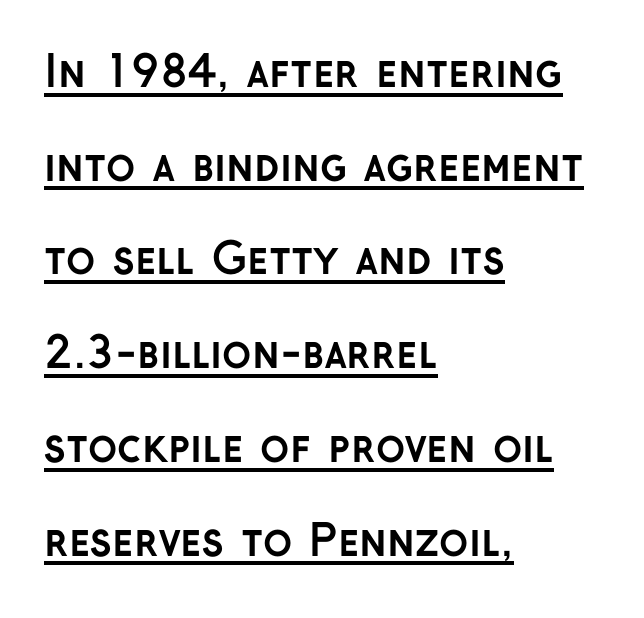
Q: Is the text bold? A: Yes.
Q: Is the text italic (slanted)? A: No, it is upright.
Q: Is the typeface a serif or a sans-serif typeface? A: Sans-serif.
Q: Is the text underlined? A: Yes.
Q: How is the paragraph aligned? A: Left-aligned.
Q: Is the spacing between letters normal or unusually wide? A: Normal.
Q: Is the spacing between lines tight, normal or loose? A: Loose.
Q: Width (condensed, normal, or wide)? A: Normal.
Q: Stroke contrast? A: Low.
Q: x-height? A: Medium.
Q: Monospaced? A: No.
